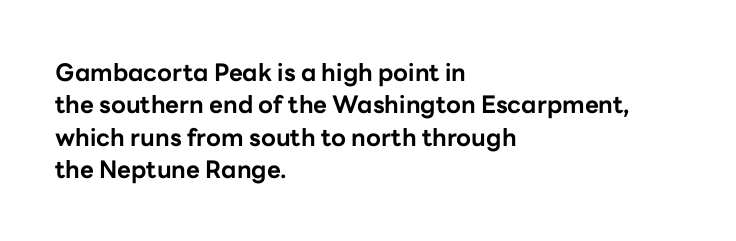
The image shows 24 px bold type, upright; set left-aligned, normal line spacing (1.35x), normal letter spacing, not underlined.
